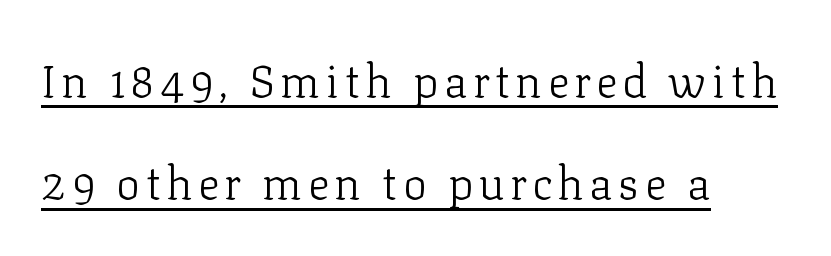
{"serif": "yes", "italic": "no", "bold": "no", "weight": "light", "width": "normal", "stroke_contrast": "low", "x_height": "medium", "monospaced": "no", "underline": "yes", "align": "left", "line_spacing": "loose", "line_spacing_ratio": 2.27, "glyph_px": 45}
